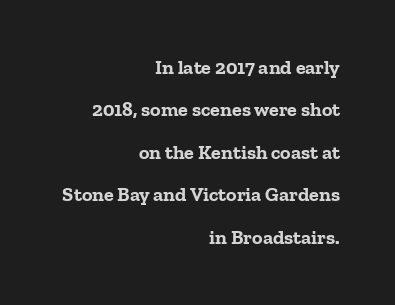
The image shows 20 px bold type, upright; set right-aligned, loose line spacing (2.12x), normal letter spacing, not underlined.
